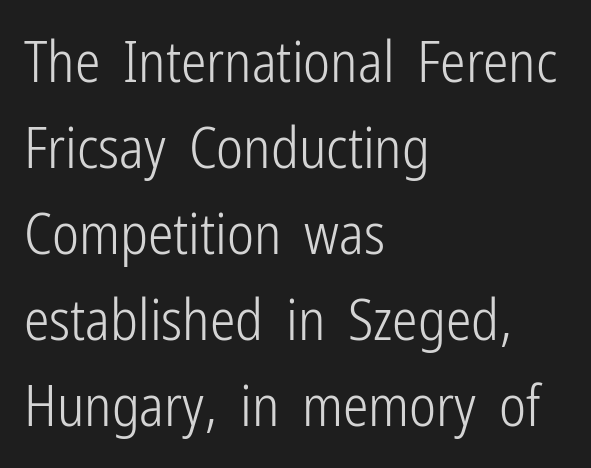
Q: Is the text bold? A: No.
Q: Is the text italic (slanted)? A: No, it is upright.
Q: Is the typeface a serif or a sans-serif typeface? A: Sans-serif.
Q: Is the text underlined? A: No.
Q: How is the paragraph aligned? A: Left-aligned.
Q: Is the spacing between letters normal or unusually wide? A: Normal.
Q: Is the spacing between lines tight, normal or loose? A: Normal.
Q: Width (condensed, normal, or wide)? A: Condensed.
Q: Stroke contrast? A: Low.
Q: x-height? A: Medium.
Q: Monospaced? A: No.
